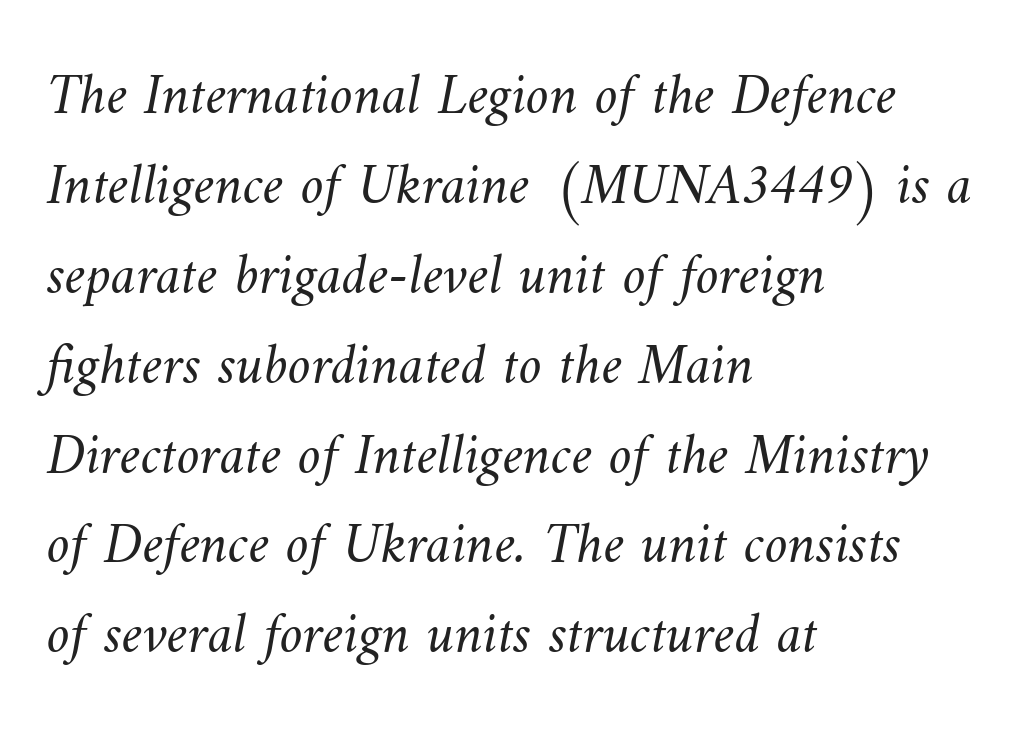
Heaviness? Minimal to ordinary, like unemphasized prose. What stands out about the letter spacing? Nothing — it is the standard amount. The space beneath each line is pristine and unruled. The rendering uses a moderate line-height, typical for paragraphs.
